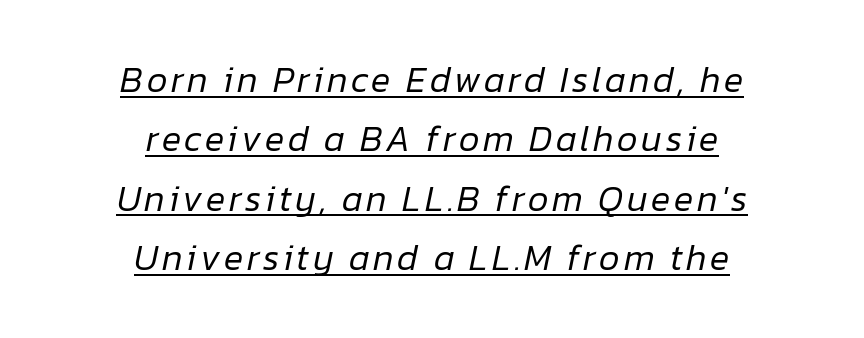
Q: Is the text bold? A: No.
Q: Is the text italic (slanted)? A: Yes, it leans right by about 12 degrees.
Q: Is the text underlined? A: Yes.
Q: How is the paragraph aligned? A: Centered.
Q: Is the spacing between lines tight, normal or loose? A: Normal.
Q: Width (condensed, normal, or wide)? A: Normal.
Q: Stroke contrast? A: Low.
Q: x-height? A: Medium.
Q: Monospaced? A: No.
